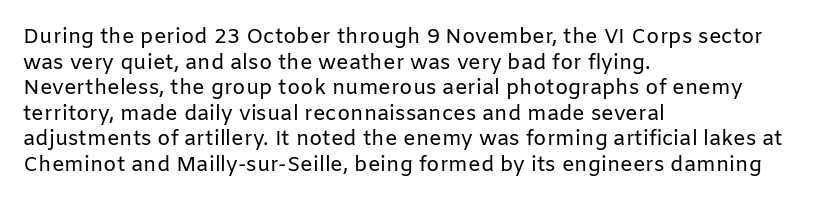
{"italic": "no", "bold": "no", "underline": "no", "align": "left", "line_spacing_ratio": 1.22, "letter_spacing": "normal", "letter_spacing_em": 0.0, "glyph_px": 21}
